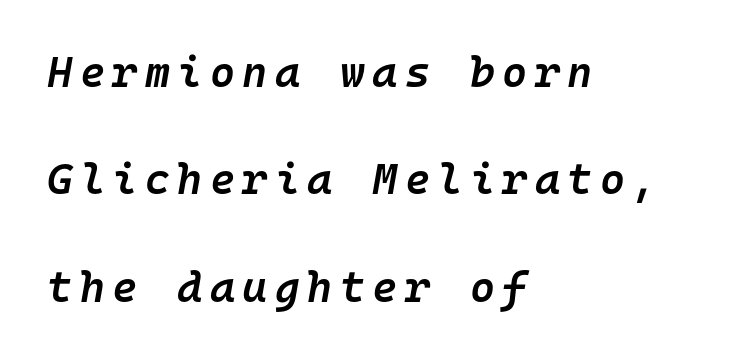
The image shows 43 px semibold type, italic (leaning right), monospaced; set left-aligned, loose line spacing (2.5x), not underlined; low stroke contrast and a medium x-height.
